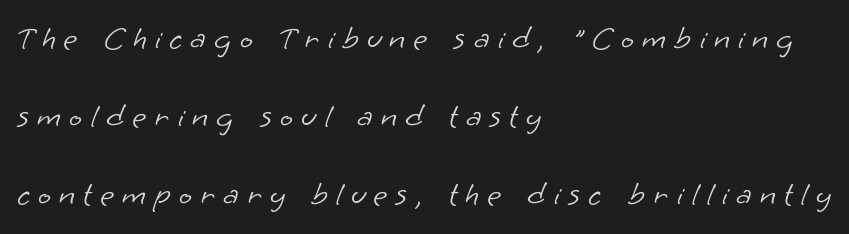
Q: Is the text bold? A: No.
Q: Is the typeface a serif or a sans-serif typeface? A: Sans-serif.
Q: Is the text underlined? A: No.
Q: How is the paragraph aligned? A: Left-aligned.
Q: Is the spacing between letters normal or unusually wide? A: Unusually wide.
Q: Is the spacing between lines tight, normal or loose? A: Loose.
Q: Width (condensed, normal, or wide)? A: Normal.
Q: Stroke contrast? A: Low.
Q: x-height? A: Small.
Q: Monospaced? A: No.
